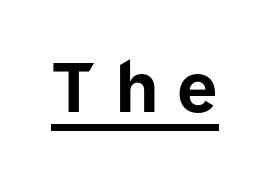
{"serif": "no", "italic": "no", "bold": "yes", "weight": "bold", "width": "normal", "stroke_contrast": "low", "x_height": "medium", "monospaced": "no", "underline": "yes", "letter_spacing": "wide", "letter_spacing_em": 0.28, "glyph_px": 68}
